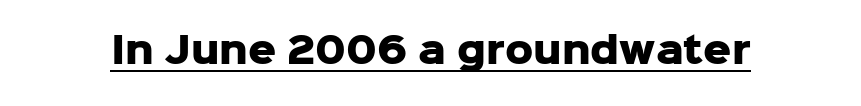
{"serif": "no", "italic": "no", "bold": "yes", "weight": "heavy", "width": "normal", "stroke_contrast": "low", "x_height": "medium", "monospaced": "no", "underline": "yes", "letter_spacing": "normal", "letter_spacing_em": 0.0, "glyph_px": 35}
